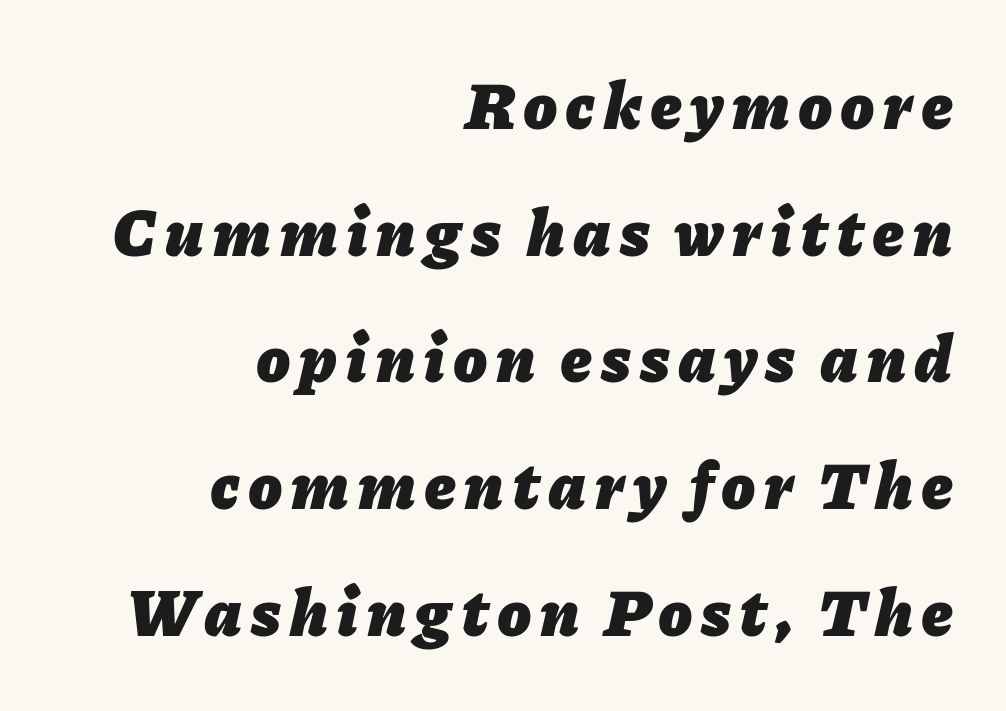
{"italic": "yes", "lean": "right", "slant_degrees": 11, "bold": "yes", "weight": "heavy", "width": "normal", "stroke_contrast": "low", "x_height": "medium", "monospaced": "no", "underline": "no", "align": "right", "line_spacing_ratio": 1.89, "glyph_px": 67}
